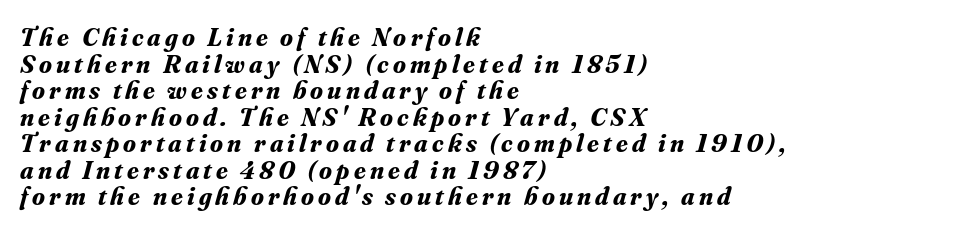
{"italic": "yes", "lean": "right", "slant_degrees": 16, "bold": "yes", "underline": "no", "align": "left", "line_spacing": "tight", "line_spacing_ratio": 1.02, "glyph_px": 26}
